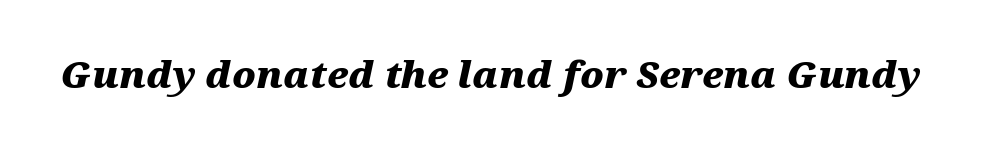
Characters are canted at an angle relative to the baseline's perpendicular. You could not count columns in this text — the font is proportionally spaced. This rendering leaves character spacing at its baseline value. Underlining? Definitely not there. The glyphs have the mass of a bold cut.
